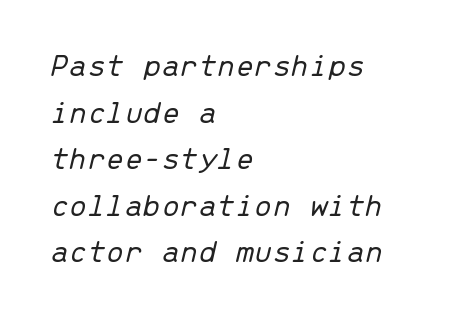
Q: Is the text bold? A: No.
Q: Is the text italic (slanted)? A: Yes, it leans right by about 13 degrees.
Q: Is the text underlined? A: No.
Q: How is the paragraph aligned? A: Left-aligned.
Q: Is the spacing between letters normal or unusually wide? A: Normal.
Q: Is the spacing between lines tight, normal or loose? A: Normal.
Q: Width (condensed, normal, or wide)? A: Normal.
Q: Stroke contrast? A: Low.
Q: x-height? A: Medium.
Q: Monospaced? A: Yes.
